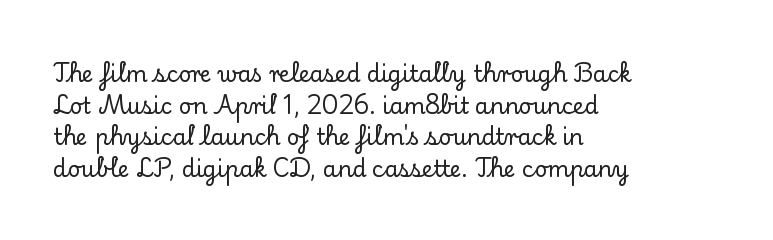
Q: Is the text italic (slanted)? A: No, it is upright.
Q: Is the text underlined? A: No.
Q: How is the paragraph aligned? A: Left-aligned.
Q: Is the spacing between letters normal or unusually wide? A: Normal.
Q: Is the spacing between lines tight, normal or loose? A: Normal.
